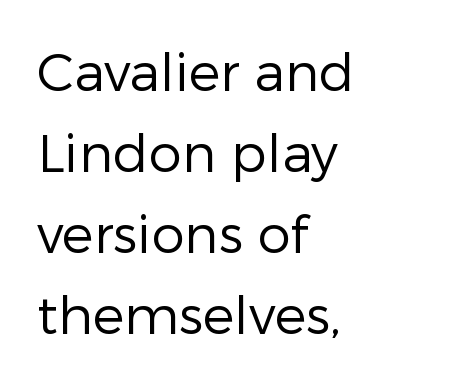
Q: Is the text bold? A: No.
Q: Is the text italic (slanted)? A: No, it is upright.
Q: Is the typeface a serif or a sans-serif typeface? A: Sans-serif.
Q: Is the text underlined? A: No.
Q: How is the paragraph aligned? A: Left-aligned.
Q: Is the spacing between letters normal or unusually wide? A: Normal.
Q: Is the spacing between lines tight, normal or loose? A: Normal.
Q: Width (condensed, normal, or wide)? A: Normal.
Q: Stroke contrast? A: Low.
Q: x-height? A: Medium.
Q: Monospaced? A: No.
